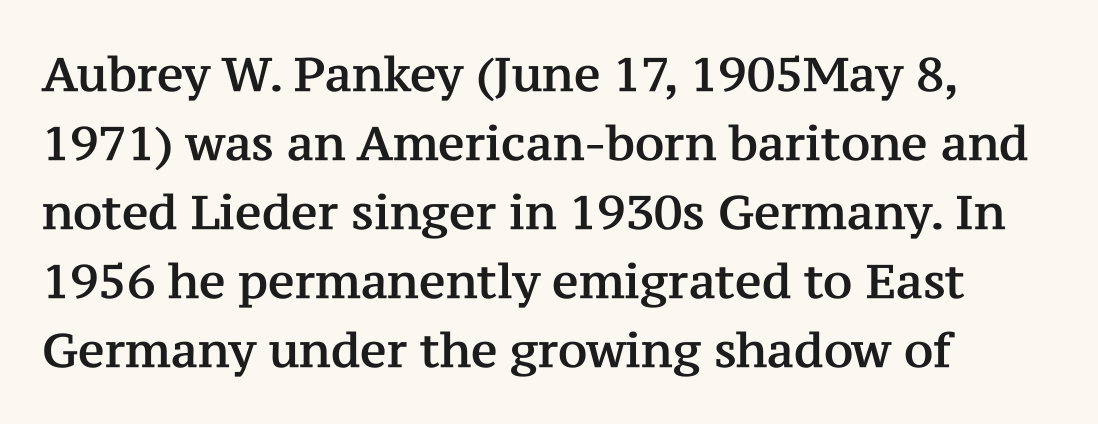
The image shows 47 px serif type, upright; set left-aligned, normal line spacing (1.47x), normal letter spacing, not underlined; medium stroke contrast and a medium x-height.
